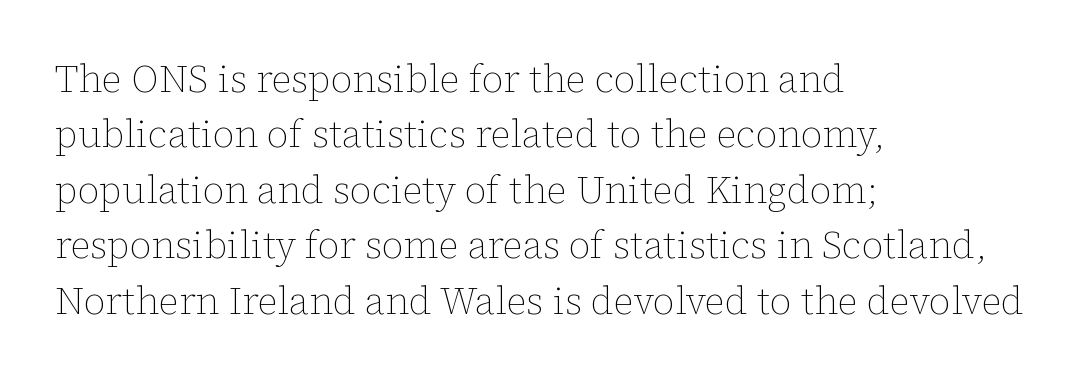
Q: Is the text bold? A: No.
Q: Is the text italic (slanted)? A: No, it is upright.
Q: Is the text underlined? A: No.
Q: How is the paragraph aligned? A: Left-aligned.
Q: Is the spacing between letters normal or unusually wide? A: Normal.
Q: Is the spacing between lines tight, normal or loose? A: Normal.
Q: Width (condensed, normal, or wide)? A: Normal.
Q: Stroke contrast? A: Low.
Q: x-height? A: Medium.
Q: Monospaced? A: No.
